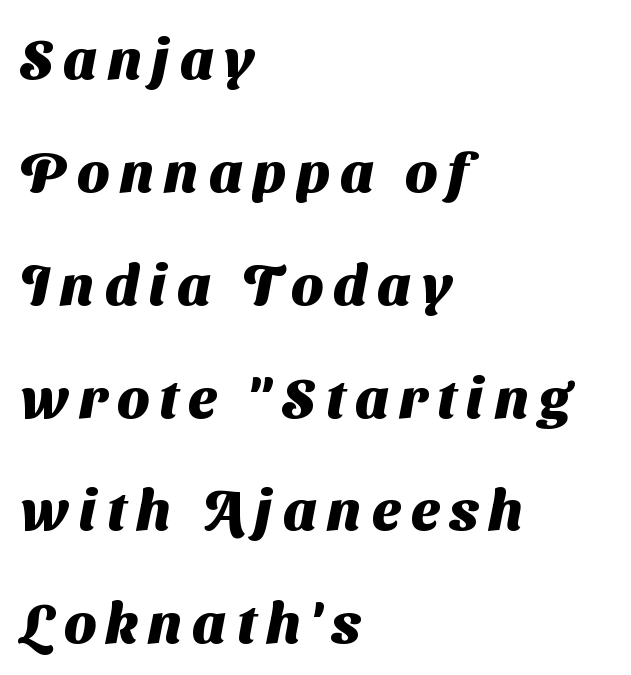
One-word summary of the alignment: left. The space directly below the letters is spotless. Look at the bottom of the vertical strokes: they stop flat, with no serifs. This sample has the flowing, uneven cadence of proportional lettering. Heavy, bold letterforms. Baseline-to-baseline distance is far greater than the letter height.
